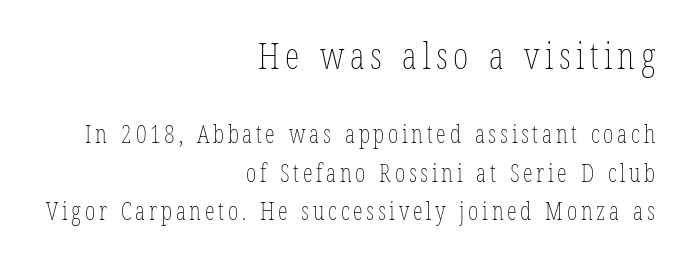
If you drew a line through each stem, it would be perfectly vertical. Note: larger setting up top, smaller setting below. Line spacing here is normal. Right-aligned paragraph, ragged on the left.
